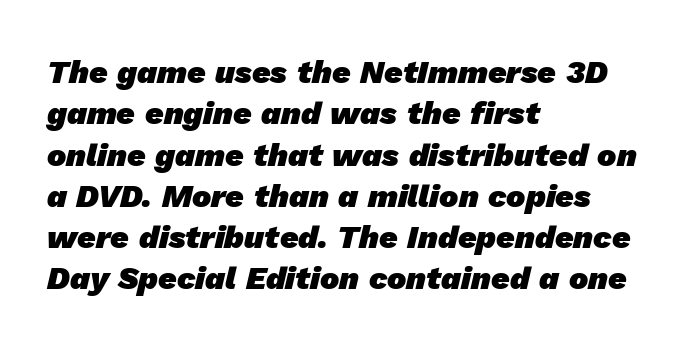
Q: Is the text bold? A: Yes.
Q: Is the typeface a serif or a sans-serif typeface? A: Sans-serif.
Q: Is the text underlined? A: No.
Q: How is the paragraph aligned? A: Left-aligned.
Q: Is the spacing between letters normal or unusually wide? A: Normal.
Q: Is the spacing between lines tight, normal or loose? A: Normal.
Q: Width (condensed, normal, or wide)? A: Normal.
Q: Stroke contrast? A: Low.
Q: x-height? A: Medium.
Q: Monospaced? A: No.
